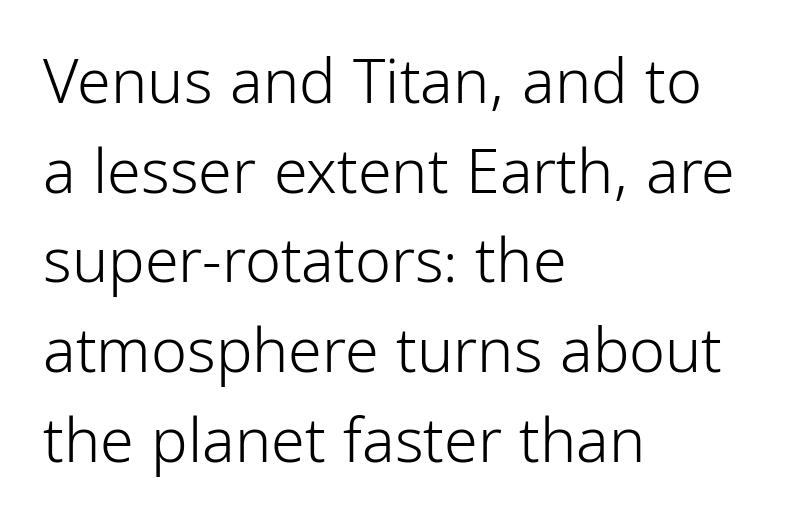
Q: Is the text bold? A: No.
Q: Is the text italic (slanted)? A: No, it is upright.
Q: Is the typeface a serif or a sans-serif typeface? A: Sans-serif.
Q: Is the text underlined? A: No.
Q: How is the paragraph aligned? A: Left-aligned.
Q: Is the spacing between letters normal or unusually wide? A: Normal.
Q: Is the spacing between lines tight, normal or loose? A: Normal.
Q: Width (condensed, normal, or wide)? A: Condensed.
Q: Stroke contrast? A: Low.
Q: x-height? A: Medium.
Q: Monospaced? A: No.
